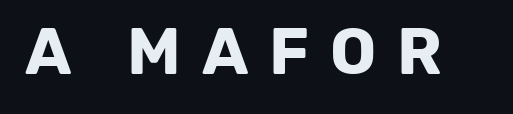
The image shows 65 px bold sans-serif type, upright; set unusually wide letter spacing (+0.32 em), not underlined; low stroke contrast and a medium x-height.
